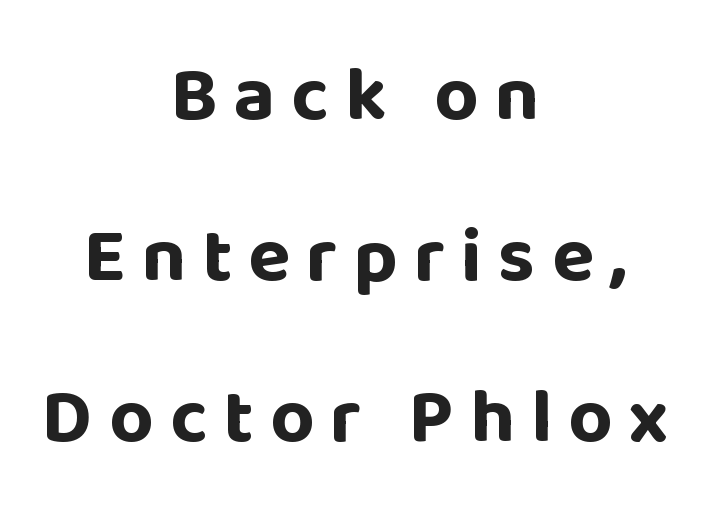
{"serif": "no", "italic": "no", "bold": "yes", "weight": "bold", "width": "normal", "stroke_contrast": "low", "x_height": "large", "monospaced": "no", "underline": "no", "align": "center", "line_spacing": "loose", "line_spacing_ratio": 2.09, "letter_spacing": "wide", "letter_spacing_em": 0.21, "glyph_px": 77}
